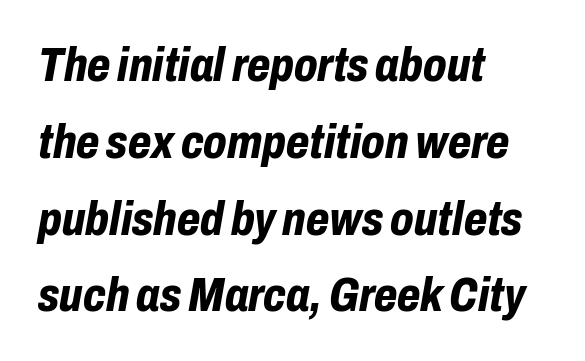
Q: Is the text bold? A: Yes.
Q: Is the text italic (slanted)? A: Yes, it leans right by about 10 degrees.
Q: Is the text underlined? A: No.
Q: How is the paragraph aligned? A: Left-aligned.
Q: Is the spacing between letters normal or unusually wide? A: Normal.
Q: Is the spacing between lines tight, normal or loose? A: Normal.
Q: Width (condensed, normal, or wide)? A: Condensed.
Q: Stroke contrast? A: Low.
Q: x-height? A: Medium.
Q: Monospaced? A: No.
